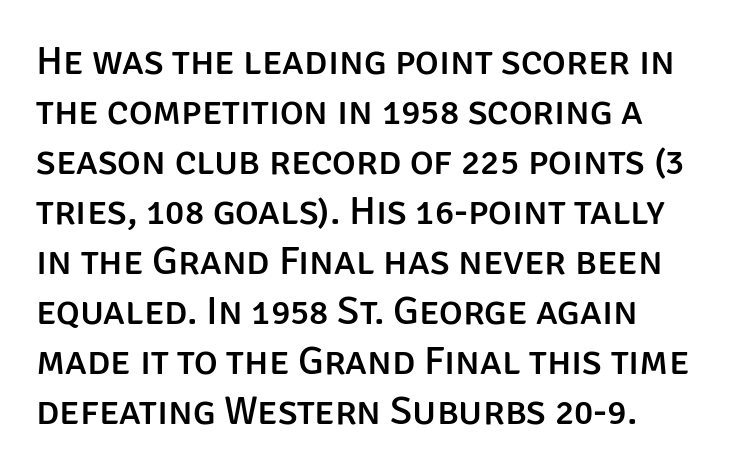
Q: Is the text italic (slanted)? A: No, it is upright.
Q: Is the typeface a serif or a sans-serif typeface? A: Sans-serif.
Q: Is the text underlined? A: No.
Q: Is the spacing between letters normal or unusually wide? A: Normal.
Q: Is the spacing between lines tight, normal or loose? A: Normal.
Q: Width (condensed, normal, or wide)? A: Normal.
Q: Stroke contrast? A: Low.
Q: x-height? A: Large.
Q: Monospaced? A: No.
